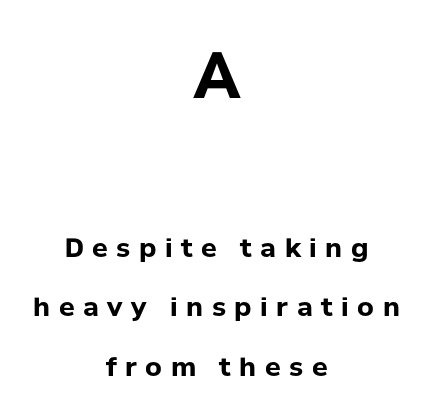
The image shows 64 px bold sans-serif type, upright; set centered, loose line spacing (2.29x), unusually wide letter spacing (+0.33 em), not underlined; the first (top) block is 2.46x larger; low stroke contrast and a medium x-height.
